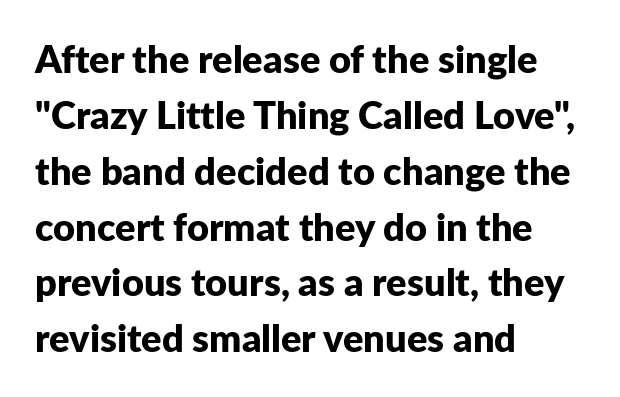
The image shows 38 px bold sans-serif type, upright; set left-aligned, normal line spacing (1.47x), normal letter spacing, not underlined; low stroke contrast and a medium x-height.
